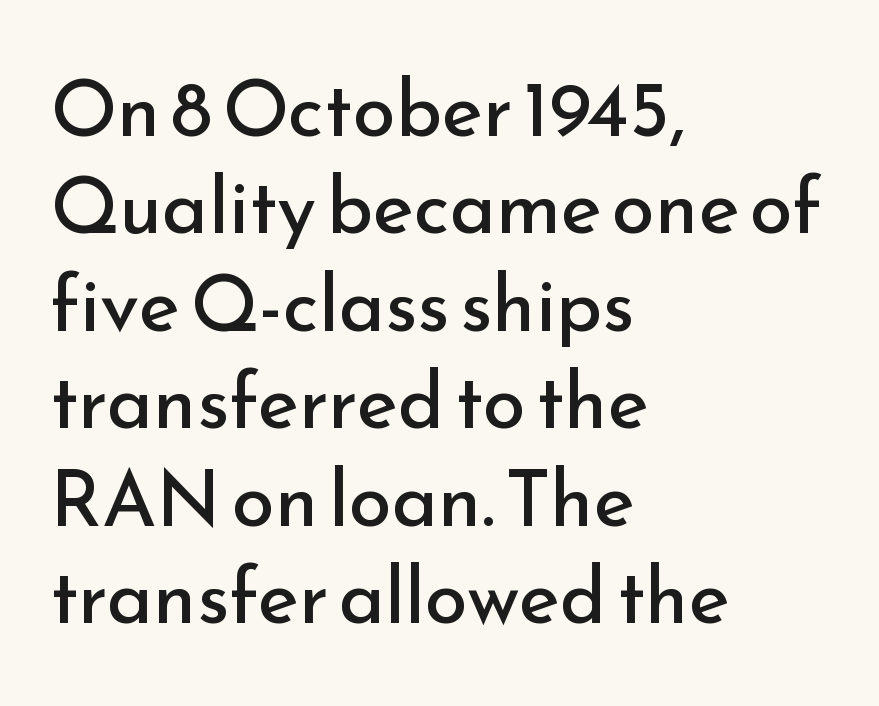
Character widths vary here, with narrow letters taking less room than wide ones. Words float on clear page, feet unadorned. In terms of letterspacing, this is plain default setting. This block has exactly the height ordinary leading produces.
